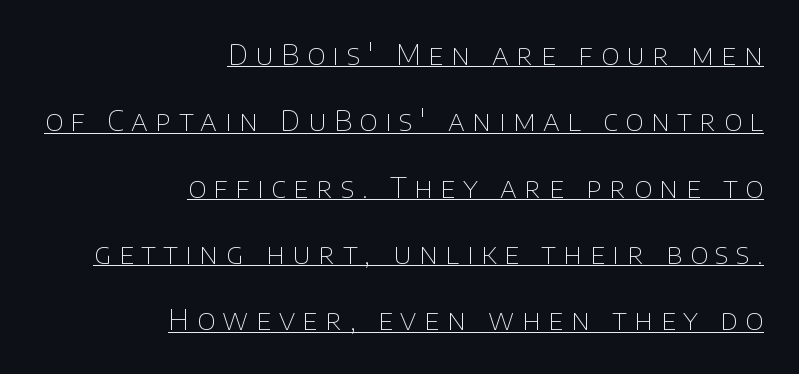
Q: Is the text bold? A: No.
Q: Is the text italic (slanted)? A: No, it is upright.
Q: Is the typeface a serif or a sans-serif typeface? A: Sans-serif.
Q: Is the text underlined? A: Yes.
Q: How is the paragraph aligned? A: Right-aligned.
Q: Is the spacing between letters normal or unusually wide? A: Unusually wide.
Q: Is the spacing between lines tight, normal or loose? A: Loose.
Q: Width (condensed, normal, or wide)? A: Normal.
Q: Stroke contrast? A: Low.
Q: x-height? A: Large.
Q: Monospaced? A: No.
